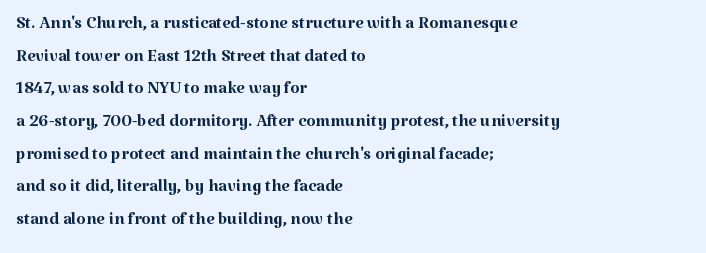
Plain, unruled lines of type. Ordinary non-slanted type is in use. Does extra space separate the letters? No, they use regular spacing. This is not heavy type; no bold has been used. These lines sit exactly where default settings would place them. Reading down the block, your eye returns to a fixed left position each line.
